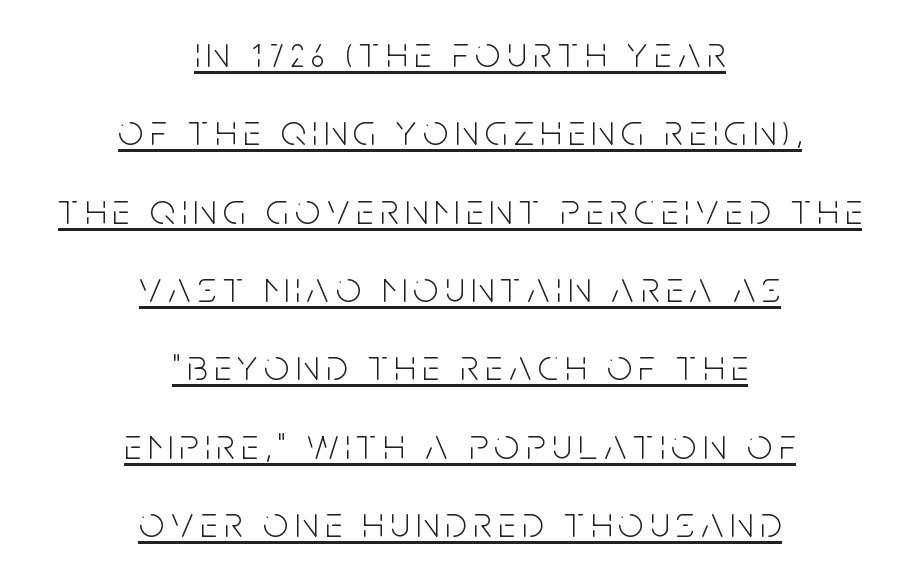
The image shows 44 px light, condensed sans-serif type, upright; set centered, line spacing 1.78x, underlined; low stroke contrast and a large x-height.
